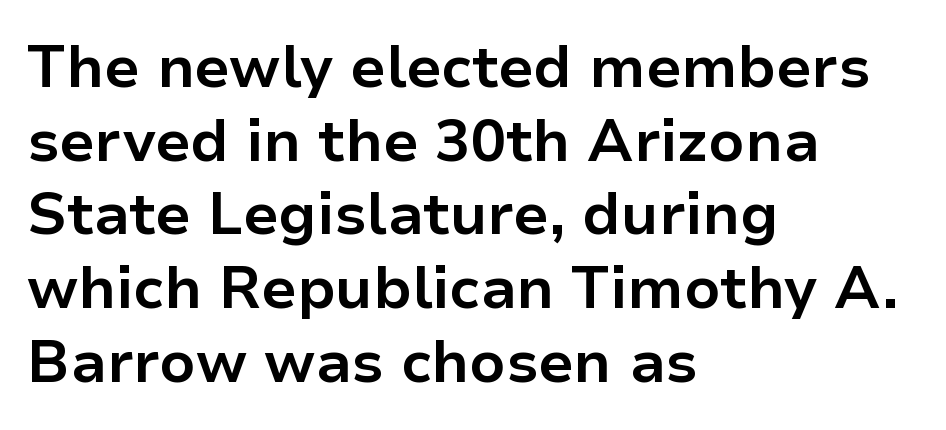
{"serif": "no", "italic": "no", "bold": "yes", "weight": "bold", "width": "normal", "stroke_contrast": "low", "x_height": "medium", "monospaced": "no", "underline": "no", "align": "left", "line_spacing": "normal", "line_spacing_ratio": 1.25, "letter_spacing": "normal", "letter_spacing_em": 0.0, "glyph_px": 59}
